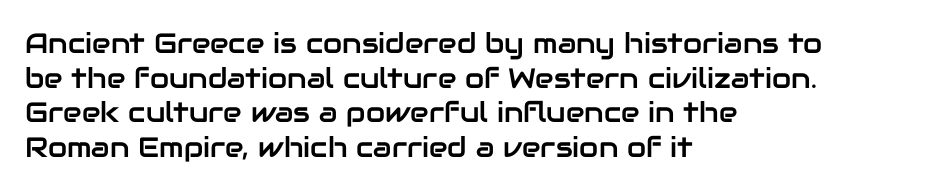
The image shows 28 px sans-serif type, upright; set left-aligned, line spacing 1.24x, normal letter spacing, not underlined; low stroke contrast and a medium x-height.
